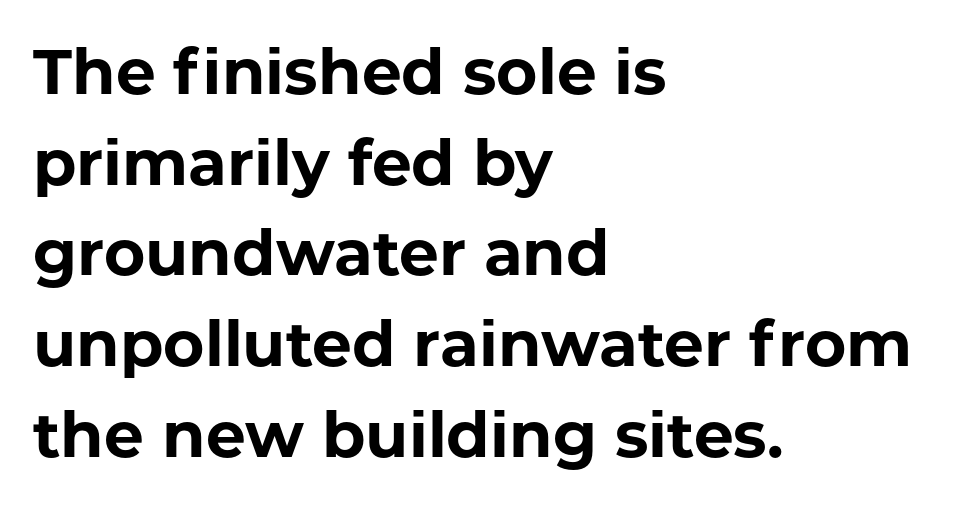
{"serif": "no", "italic": "no", "bold": "yes", "weight": "bold", "width": "normal", "stroke_contrast": "low", "x_height": "medium", "monospaced": "no", "underline": "no", "align": "left", "line_spacing": "normal", "line_spacing_ratio": 1.44, "letter_spacing": "normal", "letter_spacing_em": 0.0, "glyph_px": 63}
